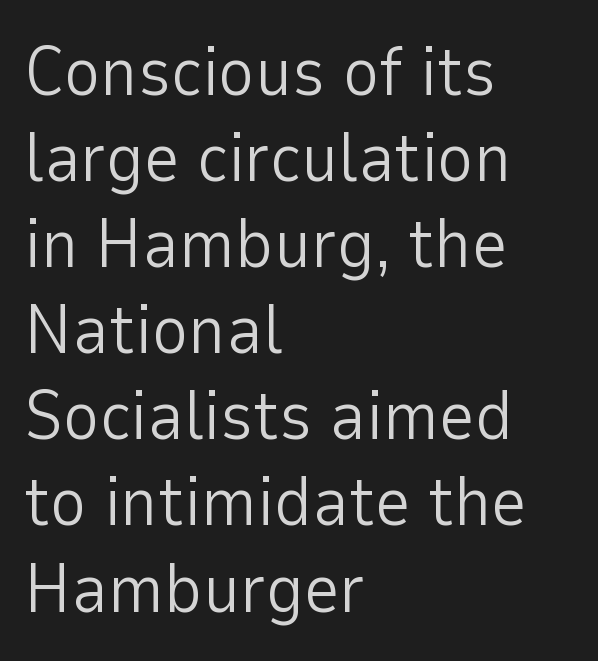
Has an underline been added? It has not. This rendering employs a face without finishing strokes, i.e., a sans-serif. Horizontally, the lines are justified to the leading edge only. These lines are rendered in a variable-pitch font.
